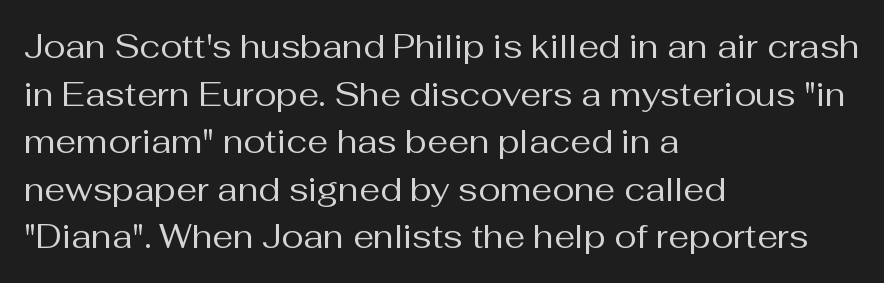
Proportional: the letters do not fall into vertical columns. Successive baselines arrive at the customary interval. The typesetter chose a ragged-right arrangement here. The typeface has the unassuming heft of standard copy or less.
